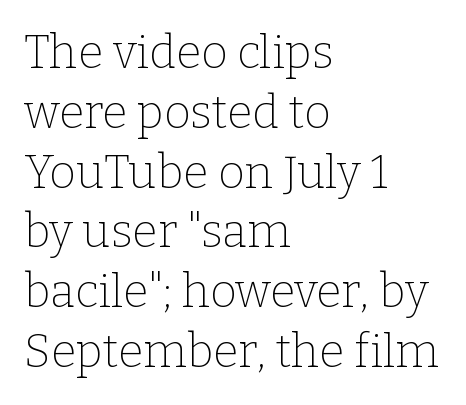
The image shows 46 px thin serif type, upright; set left-aligned, normal line spacing (1.3x), normal letter spacing, not underlined; low stroke contrast and a medium x-height.
